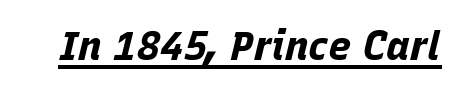
Q: Is the text bold? A: Yes.
Q: Is the text italic (slanted)? A: Yes, it leans right by about 15 degrees.
Q: Is the text underlined? A: Yes.
Q: Is the spacing between letters normal or unusually wide? A: Normal.
Q: Width (condensed, normal, or wide)? A: Normal.
Q: Stroke contrast? A: Low.
Q: x-height? A: Large.
Q: Monospaced? A: No.
